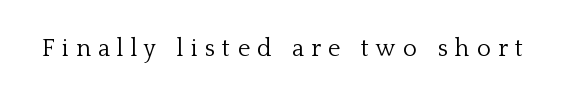
The typesetting does not lean heavy: it is not bold. Is there any slant? The stems are plumb. The foot of each line stays bare and open. A typesetter would call this heavily tracked-out type.
